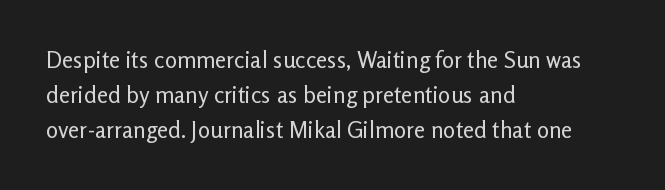
{"italic": "no", "bold": "no", "underline": "no", "align": "left", "line_spacing": "normal", "line_spacing_ratio": 1.52, "letter_spacing": "normal", "letter_spacing_em": 0.0, "glyph_px": 23}
